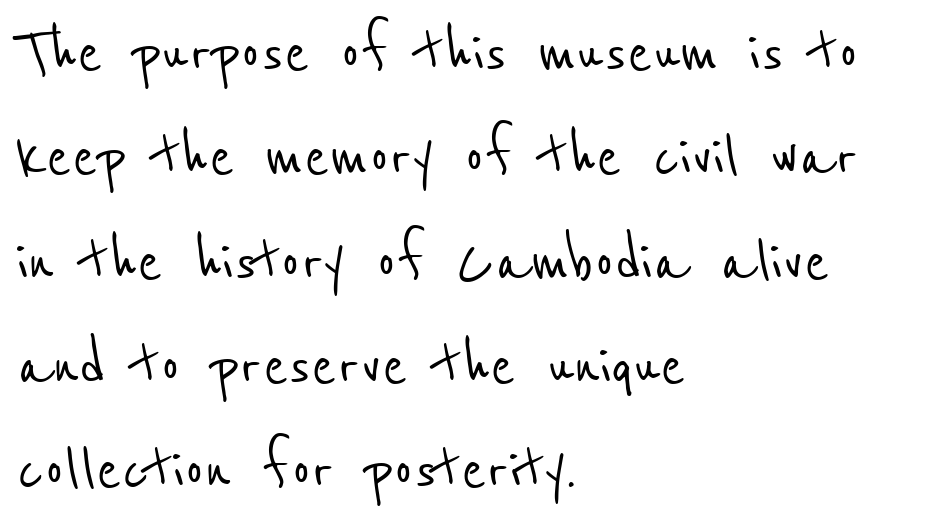
The image shows 74 px condensed sans-serif type; set left-aligned, normal line spacing (1.41x), normal letter spacing, not underlined; low stroke contrast and a medium x-height.
